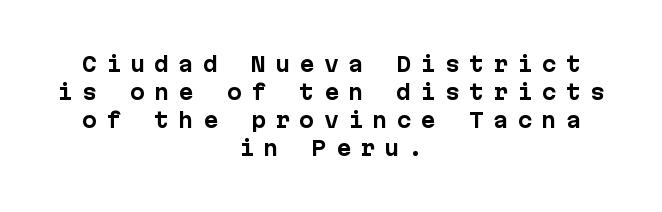
{"italic": "no", "bold": "yes", "underline": "no", "align": "center", "line_spacing": "normal", "line_spacing_ratio": 1.4, "letter_spacing": "wide", "letter_spacing_em": 0.46, "glyph_px": 20}
